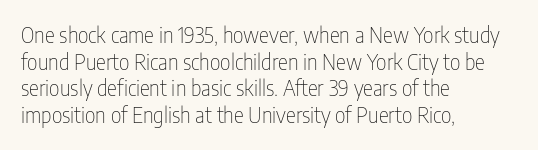
The image shows 21 px text type, upright; set left-aligned, normal line spacing (1.27x), normal letter spacing, not underlined.
